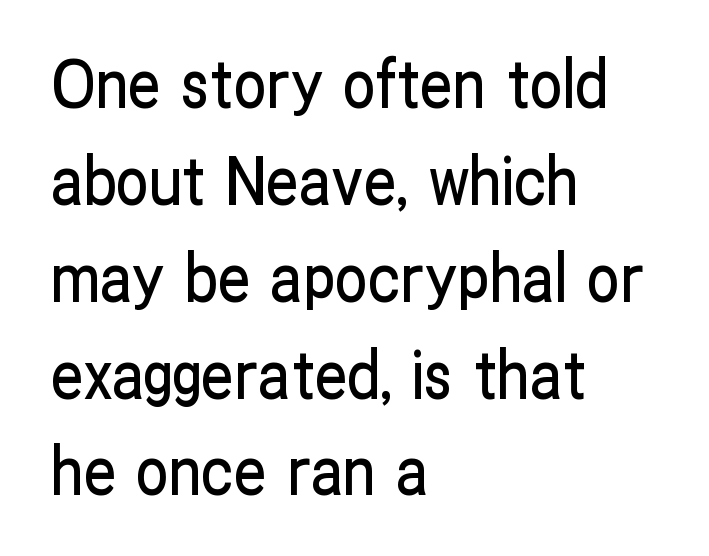
Q: Is the text italic (slanted)? A: No, it is upright.
Q: Is the typeface a serif or a sans-serif typeface? A: Sans-serif.
Q: Is the text underlined? A: No.
Q: How is the paragraph aligned? A: Left-aligned.
Q: Is the spacing between letters normal or unusually wide? A: Normal.
Q: Is the spacing between lines tight, normal or loose? A: Normal.
Q: Width (condensed, normal, or wide)? A: Condensed.
Q: Stroke contrast? A: Low.
Q: x-height? A: Medium.
Q: Monospaced? A: No.
